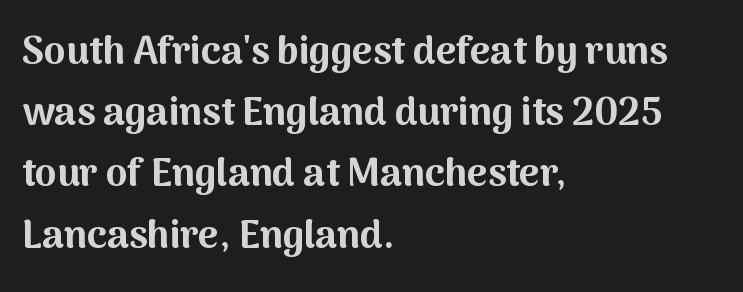
The image shows 39 px bold sans-serif type, upright; set left-aligned, normal line spacing (1.57x), normal letter spacing, not underlined; medium stroke contrast and a medium x-height.
